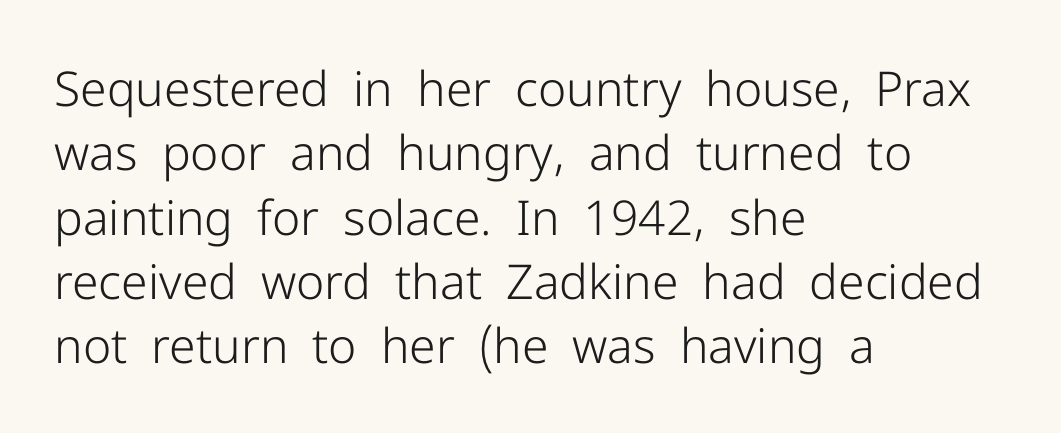
Q: Is the text bold? A: No.
Q: Is the text italic (slanted)? A: No, it is upright.
Q: Is the typeface a serif or a sans-serif typeface? A: Sans-serif.
Q: Is the text underlined? A: No.
Q: How is the paragraph aligned? A: Left-aligned.
Q: Is the spacing between letters normal or unusually wide? A: Normal.
Q: Is the spacing between lines tight, normal or loose? A: Normal.
Q: Width (condensed, normal, or wide)? A: Normal.
Q: Stroke contrast? A: Low.
Q: x-height? A: Medium.
Q: Monospaced? A: No.
